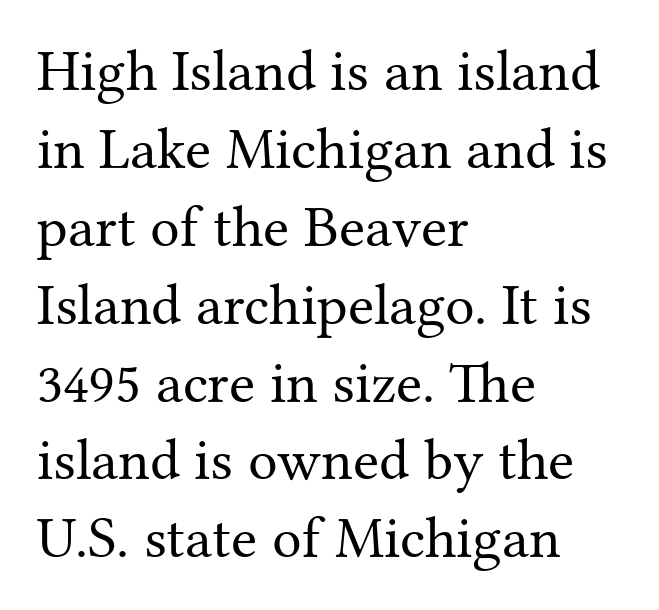
Here the designer chose a conventional face with non-uniform glyph widths. The letters carry serifs — small finishing strokes at the ends of their stems. Inter-character spacing is left at the font's built-in metrics. The designer left line spacing at the default. Do the letters lean? They stand straight.
